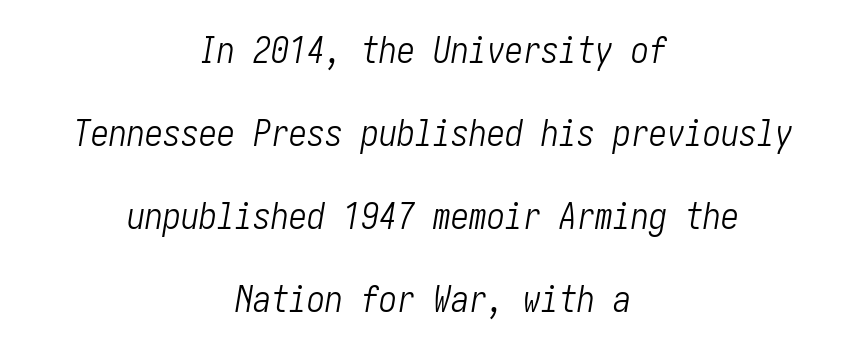
The image shows 36 px light, condensed type, italic (leaning right); set centered, loose line spacing (2.31x), normal letter spacing, not underlined; low stroke contrast and a medium x-height.
